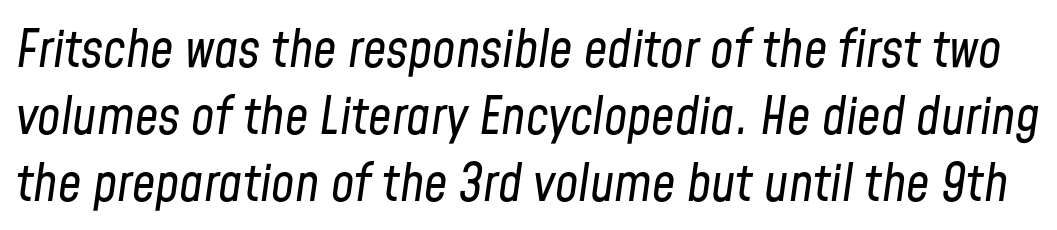
{"italic": "yes", "lean": "right", "slant_degrees": 8, "bold": "no", "weight": "regular", "width": "condensed", "stroke_contrast": "low", "x_height": "medium", "monospaced": "no", "underline": "no", "line_spacing": "normal", "line_spacing_ratio": 1.29, "letter_spacing": "normal", "letter_spacing_em": 0.0, "glyph_px": 52}
